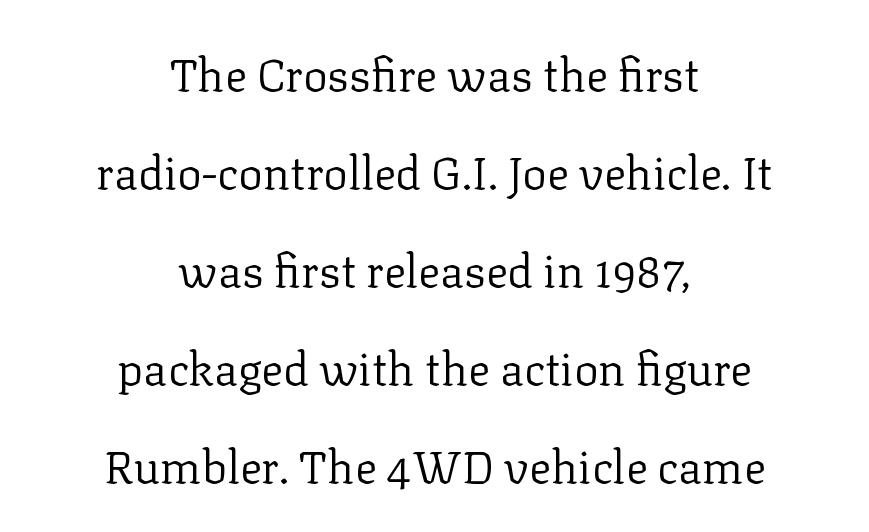
{"serif": "yes", "italic": "no", "bold": "no", "weight": "regular", "width": "normal", "stroke_contrast": "low", "x_height": "medium", "monospaced": "no", "underline": "no", "align": "center", "line_spacing": "loose", "line_spacing_ratio": 2.13, "letter_spacing": "normal", "letter_spacing_em": 0.0, "glyph_px": 46}
